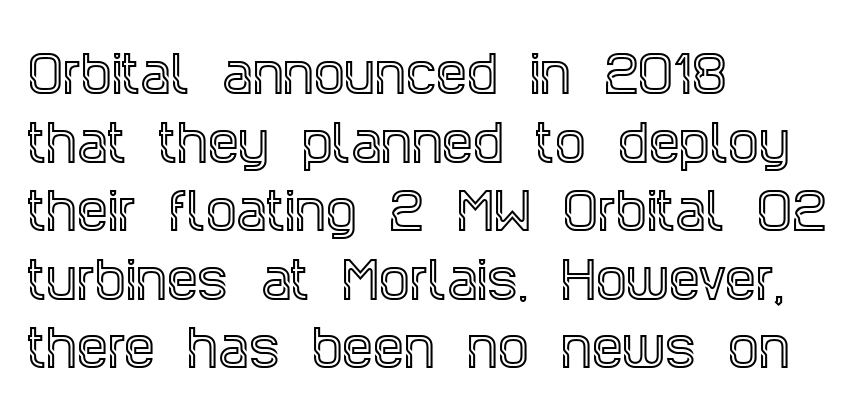
{"serif": "yes", "italic": "no", "width": "condensed", "x_height": "large", "monospaced": "no", "underline": "no", "align": "left", "line_spacing": "normal", "line_spacing_ratio": 1.4, "letter_spacing": "normal", "letter_spacing_em": 0.0, "glyph_px": 49}
